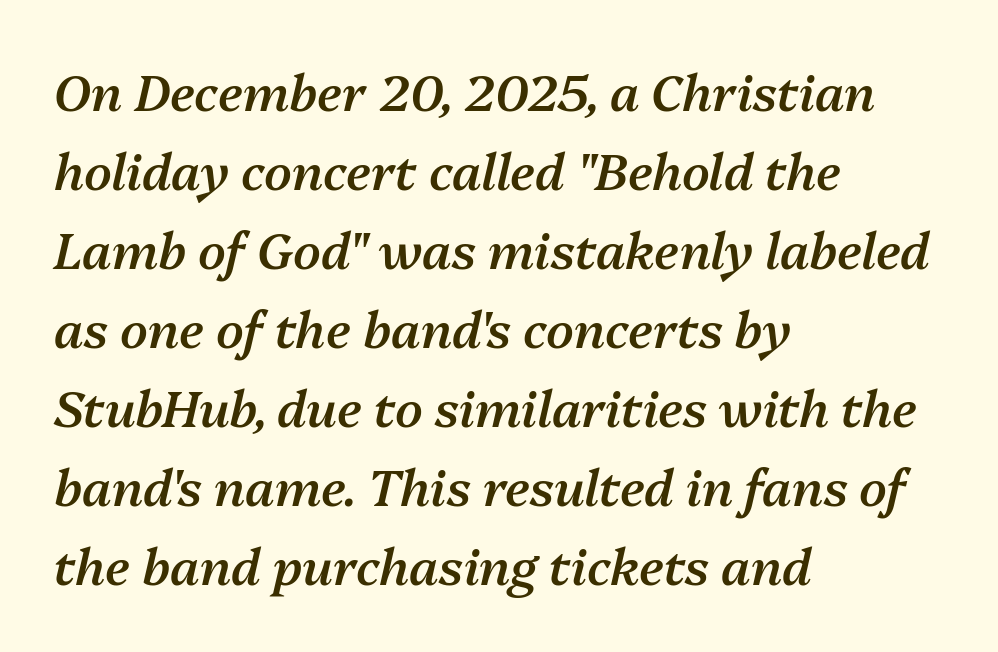
The image shows 50 px semibold type, italic (leaning right); set left-aligned, normal line spacing (1.58x), normal letter spacing, not underlined; medium stroke contrast and a medium x-height.
